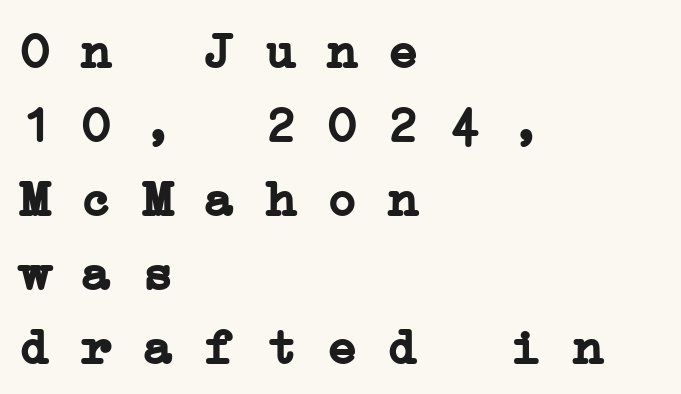
You could call the tracking neutral — neither tight nor loose. The compositor pushed each line to the left boundary. Regarding serifs, this sample has them. The passage shown is emphatically bold. The glyphs are unaccompanied by any horizontal stroke below them.
